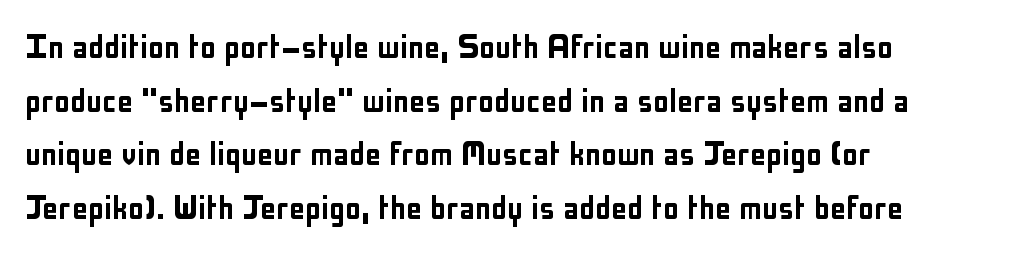
The image shows 40 px condensed sans-serif type, upright; set left-aligned, normal line spacing (1.34x), normal letter spacing, not underlined; low stroke contrast and a medium x-height.
